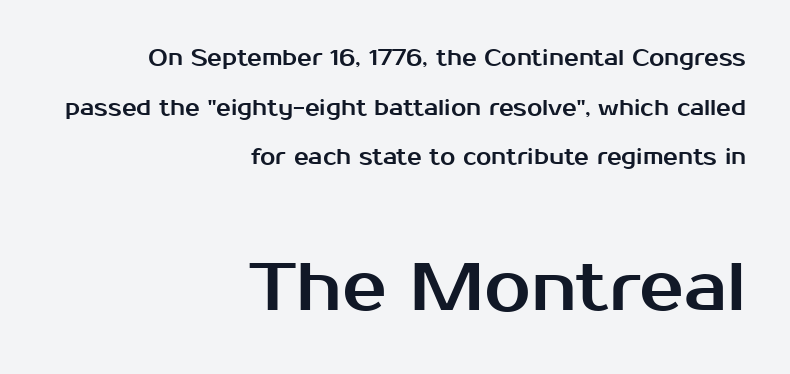
Leading is clearly above the norm, producing a sparse column. Looks like regular typesetting: each glyph gets only the width it needs. Short note: letters normally spaced. Bare-footed words on every line. Of the two passages, the one underneath uses the larger point size.
